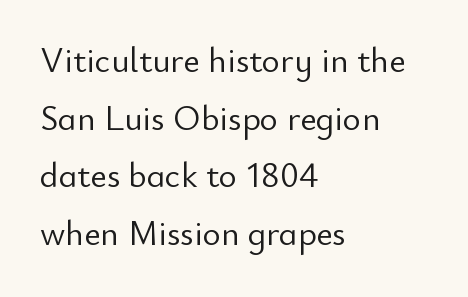
Q: Is the text bold? A: No.
Q: Is the text italic (slanted)? A: No, it is upright.
Q: Is the typeface a serif or a sans-serif typeface? A: Sans-serif.
Q: Is the text underlined? A: No.
Q: How is the paragraph aligned? A: Left-aligned.
Q: Is the spacing between letters normal or unusually wide? A: Normal.
Q: Is the spacing between lines tight, normal or loose? A: Normal.
Q: Width (condensed, normal, or wide)? A: Normal.
Q: Stroke contrast? A: Low.
Q: x-height? A: Small.
Q: Monospaced? A: No.
